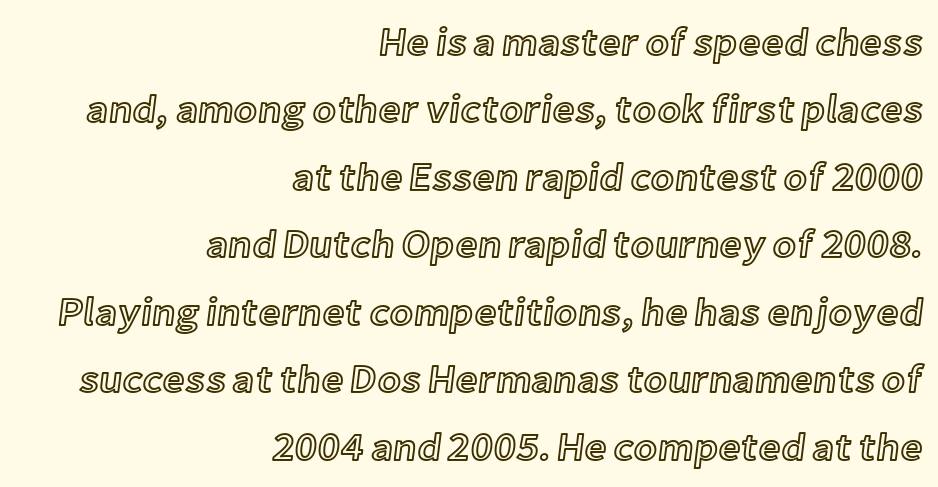
Q: Is the text italic (slanted)? A: Yes.
Q: Is the text underlined? A: No.
Q: How is the paragraph aligned? A: Right-aligned.
Q: Is the spacing between letters normal or unusually wide? A: Normal.
Q: Width (condensed, normal, or wide)? A: Normal.
Q: x-height? A: Medium.
Q: Monospaced? A: No.
